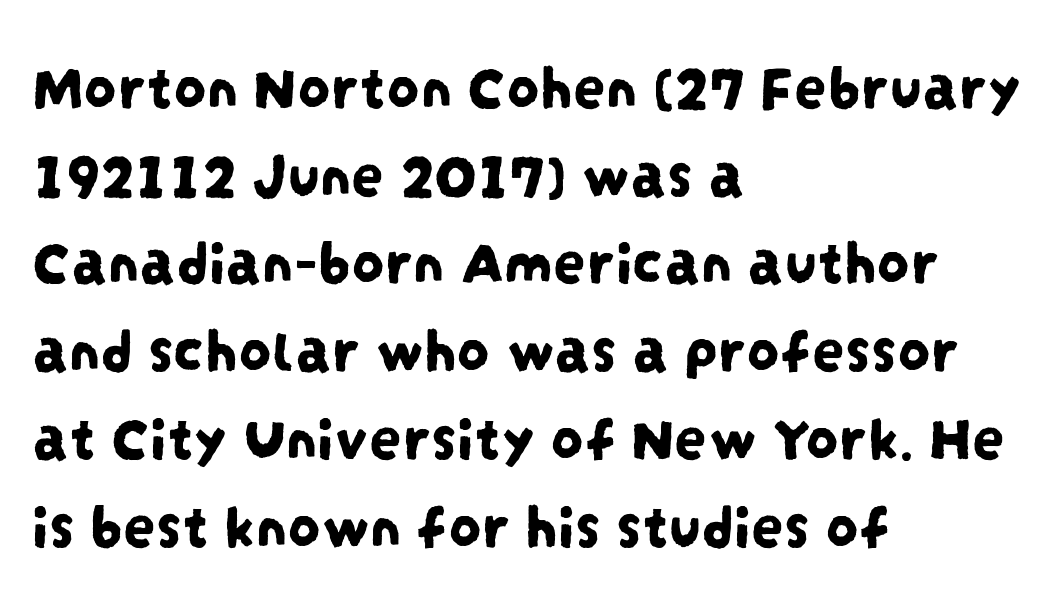
{"serif": "no", "width": "condensed", "stroke_contrast": "low", "x_height": "large", "monospaced": "no", "underline": "no", "align": "left", "line_spacing": "normal", "line_spacing_ratio": 1.35, "letter_spacing": "normal", "letter_spacing_em": 0.0, "glyph_px": 65}
